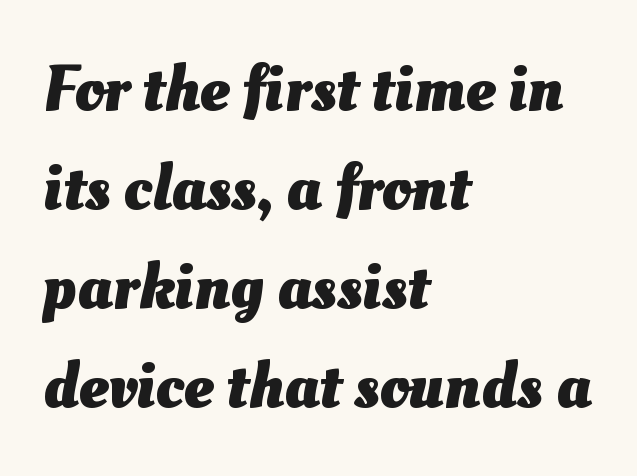
{"bold": "yes", "weight": "heavy", "width": "normal", "stroke_contrast": "medium", "x_height": "small", "monospaced": "no", "underline": "no", "align": "left", "line_spacing": "normal", "line_spacing_ratio": 1.5, "letter_spacing": "normal", "letter_spacing_em": 0.0, "glyph_px": 66}
